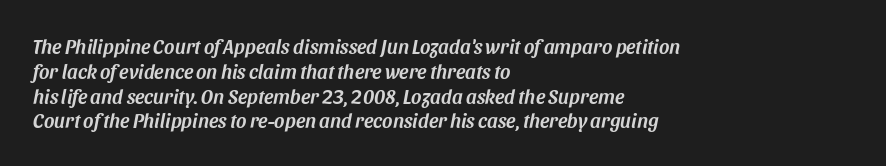
Q: Is the text italic (slanted)? A: Yes, it leans right by about 11 degrees.
Q: Is the text underlined? A: No.
Q: How is the paragraph aligned? A: Left-aligned.
Q: Is the spacing between letters normal or unusually wide? A: Normal.
